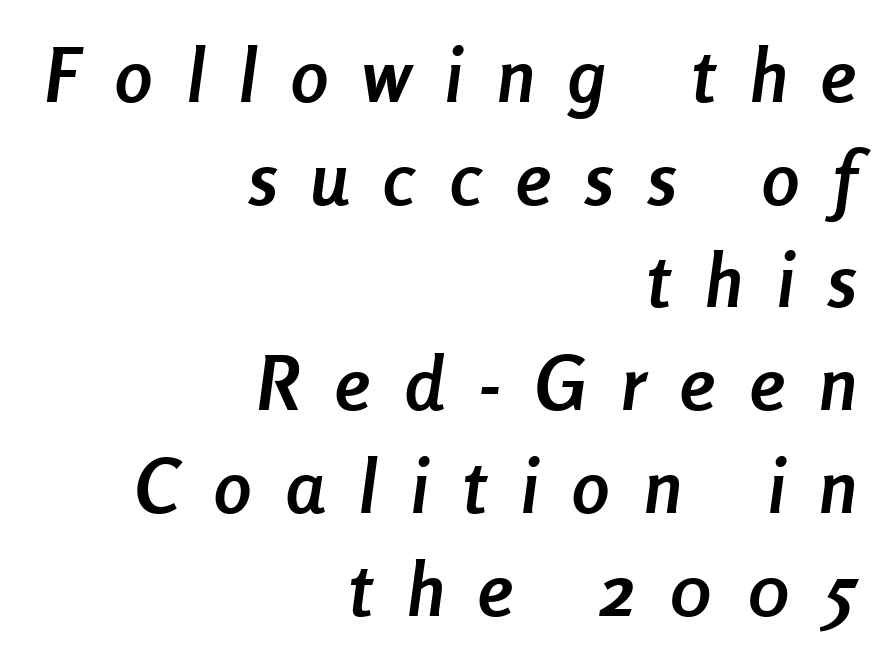
This sample uses expanded letter spacing, leaving extra air between glyphs. The gap between lines stays unmarked. The lines are quadded right. Style check: oblique. Every letter is thick-stroked: bold, no question.
